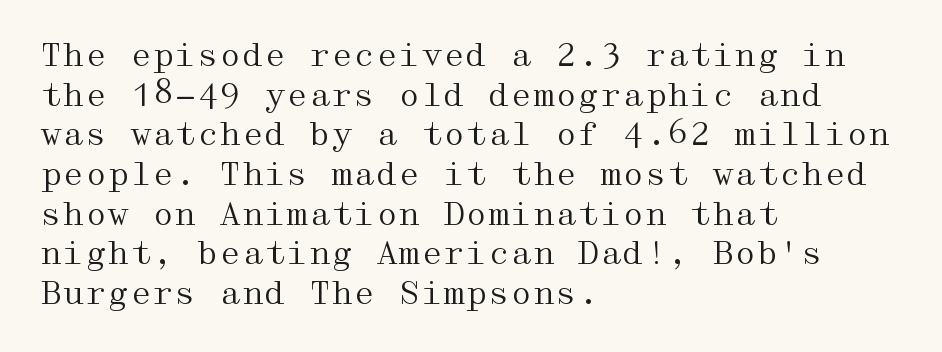
{"serif": "yes", "italic": "no", "bold": "no", "weight": "regular", "width": "wide", "stroke_contrast": "medium", "x_height": "medium", "underline": "no", "align": "left", "line_spacing_ratio": 1.24, "letter_spacing": "normal", "letter_spacing_em": 0.0, "glyph_px": 32}
